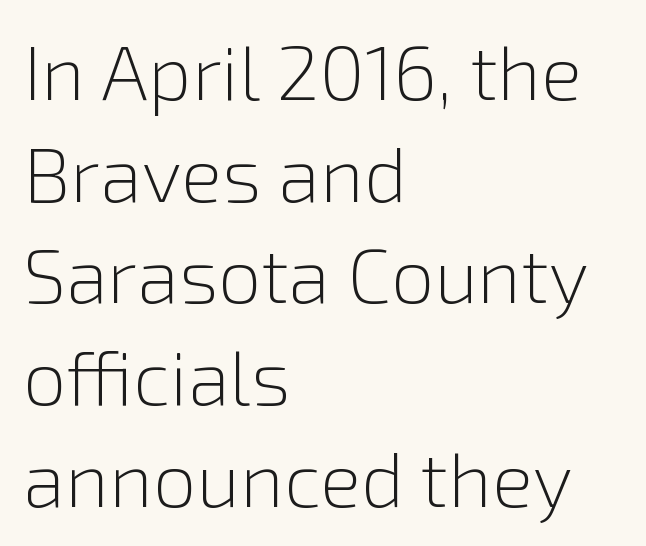
Q: Is the text bold? A: No.
Q: Is the text italic (slanted)? A: No, it is upright.
Q: Is the typeface a serif or a sans-serif typeface? A: Sans-serif.
Q: Is the text underlined? A: No.
Q: How is the paragraph aligned? A: Left-aligned.
Q: Is the spacing between letters normal or unusually wide? A: Normal.
Q: Is the spacing between lines tight, normal or loose? A: Normal.
Q: Width (condensed, normal, or wide)? A: Normal.
Q: Stroke contrast? A: Low.
Q: x-height? A: Medium.
Q: Monospaced? A: No.
